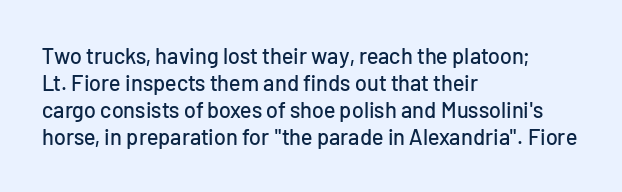
The image shows 22 px text type, upright; set left-aligned, line spacing 1.22x, normal letter spacing, not underlined.
